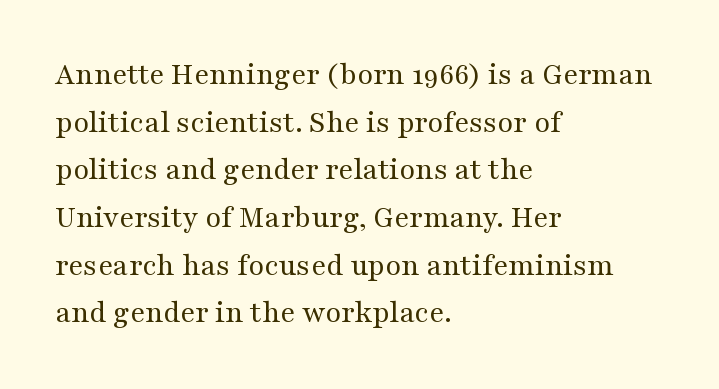
The image shows 32 px regular-weight, wide serif type, upright; set left-aligned, normal line spacing (1.49x), normal letter spacing, not underlined; medium stroke contrast and a medium x-height.
